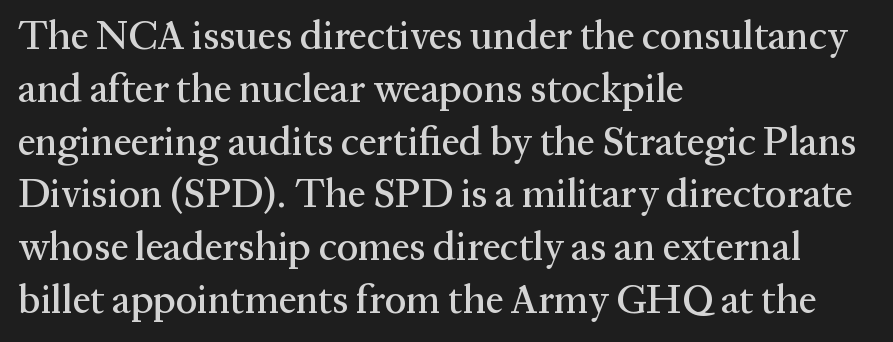
{"serif": "yes", "italic": "no", "width": "normal", "stroke_contrast": "medium", "x_height": "medium", "monospaced": "no", "underline": "no", "align": "left", "line_spacing": "normal", "line_spacing_ratio": 1.32, "letter_spacing": "normal", "letter_spacing_em": 0.0, "glyph_px": 40}
